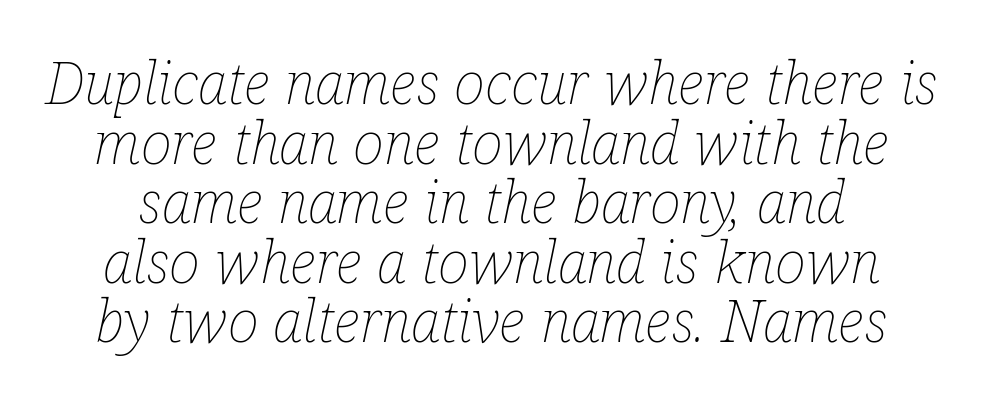
This sample uses plain, unmodified letter spacing. How would I describe the line gaps? Narrow and economical. Think standard paragraph weight, or any step lighter than that. Rendered with sloped, italic letterforms. The strip under each line holds only bare page.
